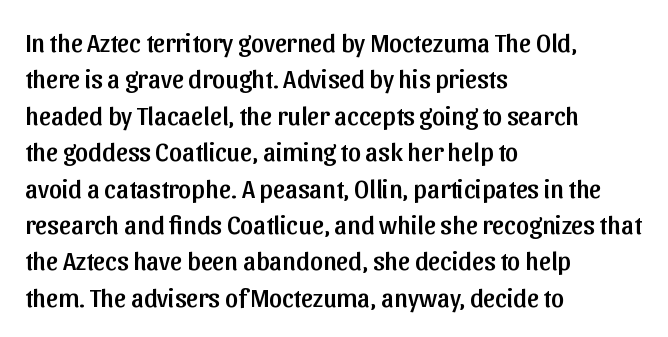
{"italic": "no", "underline": "no", "align": "left", "line_spacing": "normal", "line_spacing_ratio": 1.4, "letter_spacing": "normal", "letter_spacing_em": 0.0, "glyph_px": 26}
